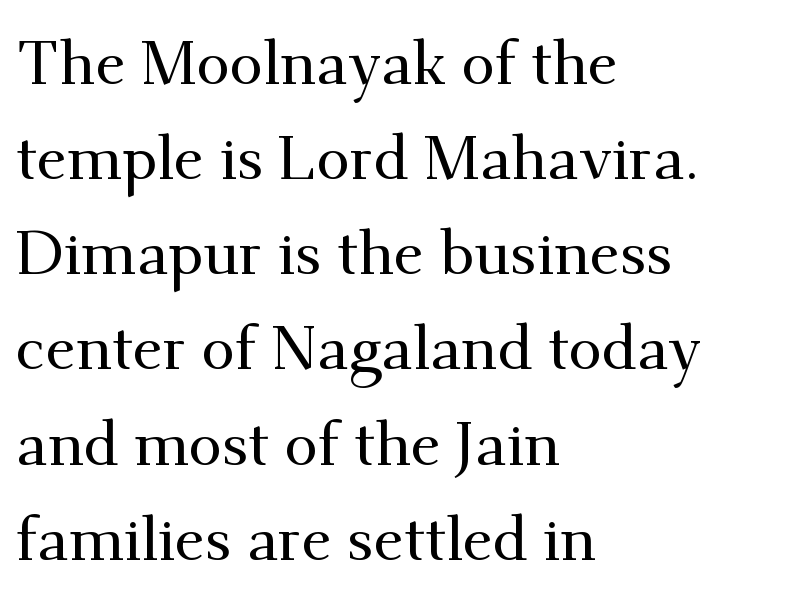
Q: Is the text italic (slanted)? A: No, it is upright.
Q: Is the typeface a serif or a sans-serif typeface? A: Serif.
Q: Is the text underlined? A: No.
Q: How is the paragraph aligned? A: Left-aligned.
Q: Is the spacing between letters normal or unusually wide? A: Normal.
Q: Is the spacing between lines tight, normal or loose? A: Normal.
Q: Width (condensed, normal, or wide)? A: Normal.
Q: Stroke contrast? A: Medium.
Q: x-height? A: Small.
Q: Monospaced? A: No.
